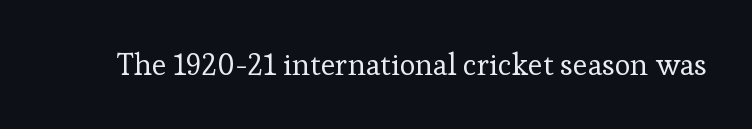
Q: Is the text bold? A: No.
Q: Is the text italic (slanted)? A: No, it is upright.
Q: Is the typeface a serif or a sans-serif typeface? A: Serif.
Q: Is the text underlined? A: No.
Q: Is the spacing between letters normal or unusually wide? A: Normal.
Q: Width (condensed, normal, or wide)? A: Normal.
Q: Stroke contrast? A: Low.
Q: x-height? A: Medium.
Q: Monospaced? A: No.
